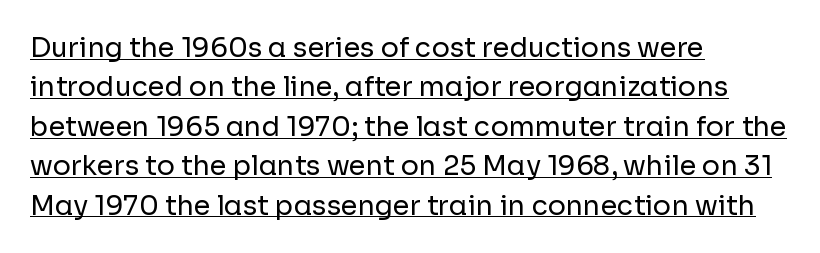
The ragged edge is on the right, which tells us the setting is flush left. The horizontal fit of the characters is conventional and even. Weight: regular or lighter. Notice how the stems are strictly vertical — no italics here. In terms of leading, this rendering sits right in the middle. In designer terms, the underline attribute is active on this setting.
